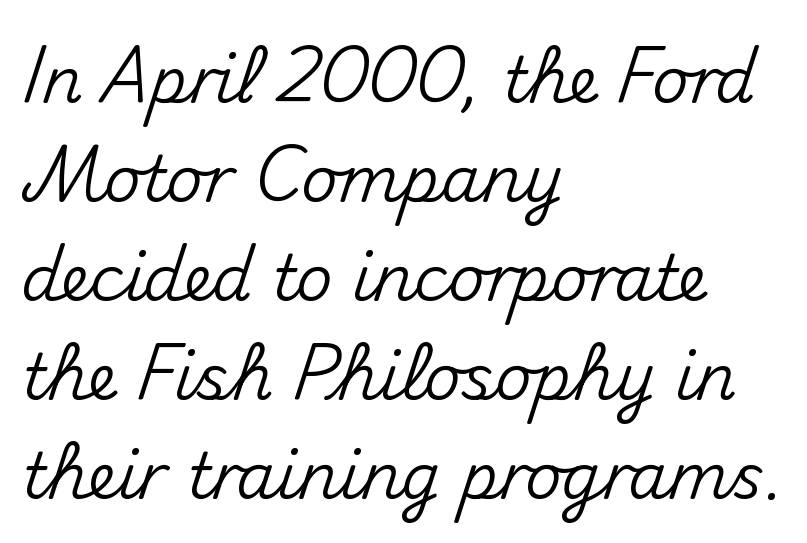
{"serif": "no", "width": "normal", "stroke_contrast": "medium", "x_height": "small", "monospaced": "no", "underline": "no", "align": "left", "line_spacing": "normal", "line_spacing_ratio": 1.57, "letter_spacing": "normal", "letter_spacing_em": 0.0, "glyph_px": 63}
